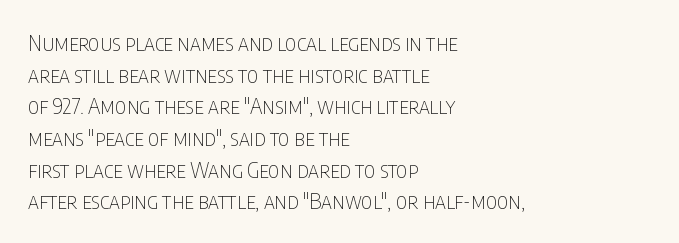
{"italic": "no", "bold": "no", "underline": "no", "align": "left", "line_spacing": "normal", "line_spacing_ratio": 1.44, "letter_spacing": "normal", "letter_spacing_em": 0.0, "glyph_px": 22}
